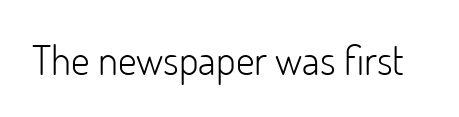
Every character sits straight up, as roman type does. Spacing verdict: proportional, widths tailored to each character. Standard letterfit; no display-style spreading of the glyphs. Ink coverage per letter is moderate at most. The words here are not underlined. No feet cap the strokes, marking this as sans-serif type.
